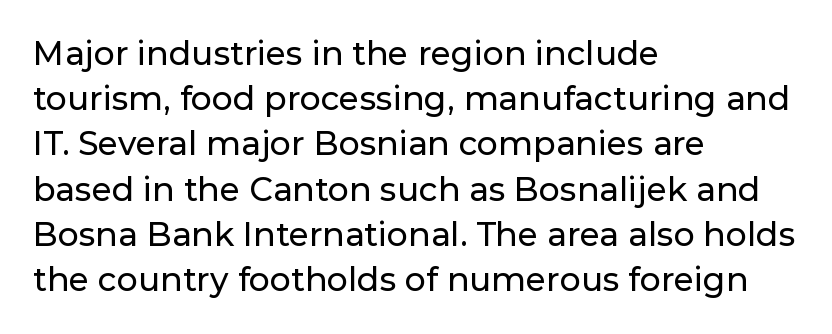
{"serif": "no", "italic": "no", "width": "normal", "stroke_contrast": "low", "x_height": "medium", "monospaced": "no", "underline": "no", "align": "left", "line_spacing": "normal", "line_spacing_ratio": 1.37, "letter_spacing": "normal", "letter_spacing_em": 0.0, "glyph_px": 33}
